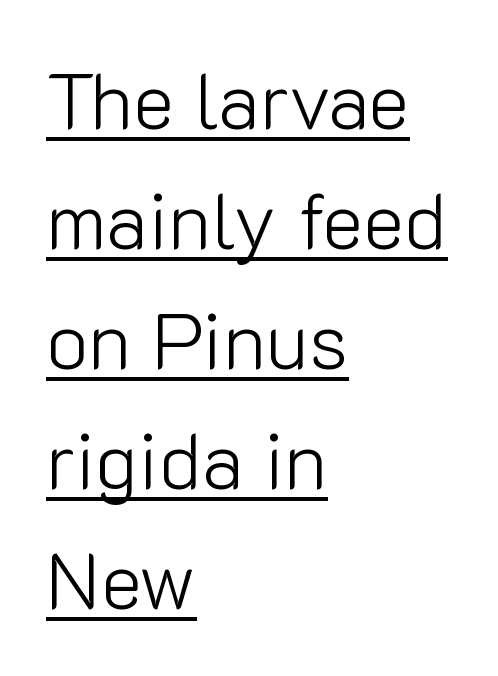
Style check: upright. This is sans-serif lettering, the kind often seen on screens and signage. The block of text has a typical density, with ordinary space between rows. The gaps between neighbouring characters are ordinary and unremarkable. The typesetter has applied underlining to the passage shown.
